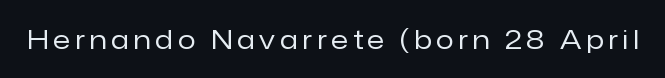
The image shows 26 px text type, upright; set not underlined.
